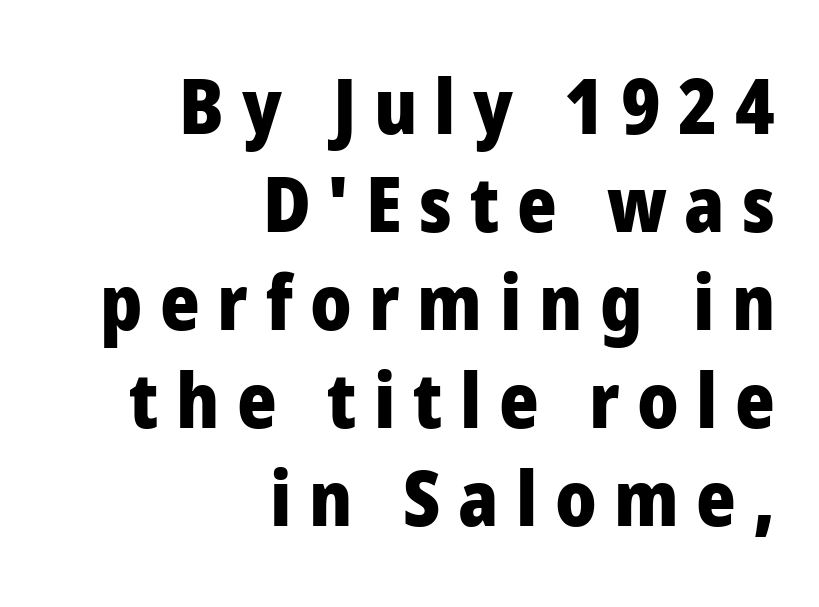
The image shows 76 px heavy sans-serif type, upright; set right-aligned, normal line spacing (1.29x), unusually wide letter spacing (+0.23 em), not underlined; low stroke contrast and a medium x-height.
